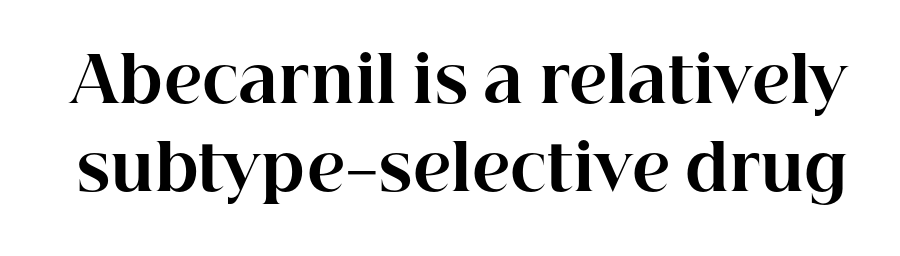
Q: Is the text bold? A: Yes.
Q: Is the text italic (slanted)? A: No, it is upright.
Q: Is the typeface a serif or a sans-serif typeface? A: Serif.
Q: Is the text underlined? A: No.
Q: Is the spacing between letters normal or unusually wide? A: Normal.
Q: Is the spacing between lines tight, normal or loose? A: Normal.
Q: Width (condensed, normal, or wide)? A: Normal.
Q: Stroke contrast? A: High.
Q: x-height? A: Medium.
Q: Monospaced? A: No.
